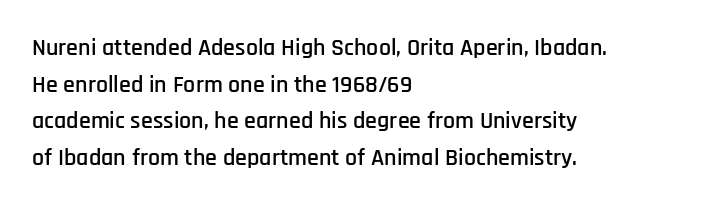
The image shows 24 px text type, upright; set left-aligned, normal line spacing (1.53x), normal letter spacing, not underlined.
